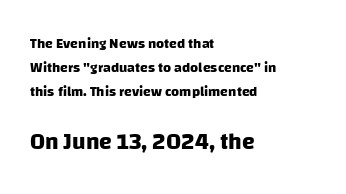
Q: Is the text bold? A: Yes.
Q: Is the text underlined? A: No.
Q: How is the paragraph aligned? A: Left-aligned.
Q: Is the spacing between letters normal or unusually wide? A: Normal.
Q: Is the spacing between lines tight, normal or loose? A: Normal.
Q: Which block of text is set in a larger size, the first (top) or the second (bottom)? A: The second (bottom) one.
